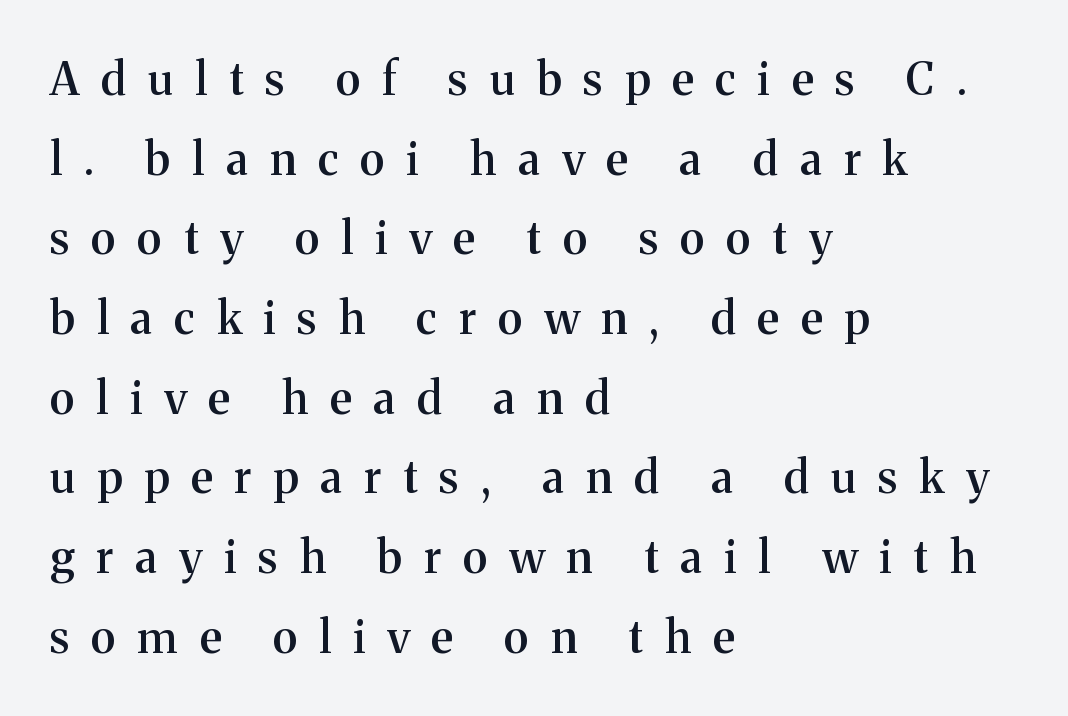
{"serif": "yes", "italic": "no", "bold": "semi", "weight": "semibold", "width": "normal", "stroke_contrast": "medium", "x_height": "medium", "monospaced": "no", "underline": "no", "align": "left", "line_spacing_ratio": 1.77, "letter_spacing": "wide", "letter_spacing_em": 0.49, "glyph_px": 45}
